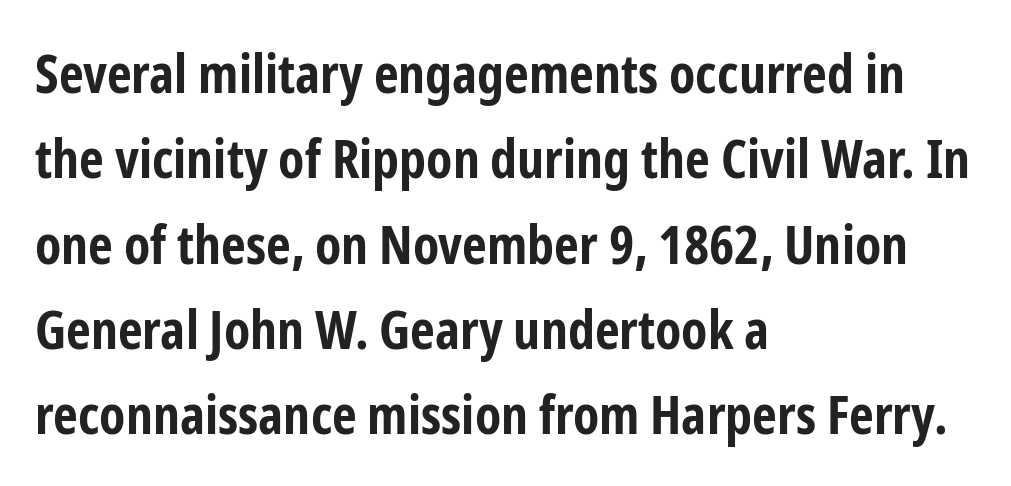
Q: Is the text bold? A: Yes.
Q: Is the text italic (slanted)? A: No, it is upright.
Q: Is the typeface a serif or a sans-serif typeface? A: Sans-serif.
Q: Is the text underlined? A: No.
Q: How is the paragraph aligned? A: Left-aligned.
Q: Is the spacing between letters normal or unusually wide? A: Normal.
Q: Is the spacing between lines tight, normal or loose? A: Normal.
Q: Width (condensed, normal, or wide)? A: Condensed.
Q: Stroke contrast? A: Low.
Q: x-height? A: Medium.
Q: Monospaced? A: No.
